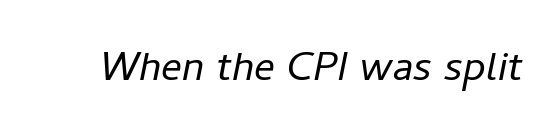
Q: Is the text bold? A: No.
Q: Is the text italic (slanted)? A: Yes, it leans right by about 11 degrees.
Q: Is the text underlined? A: No.
Q: Is the spacing between letters normal or unusually wide? A: Normal.
Q: Width (condensed, normal, or wide)? A: Normal.
Q: Stroke contrast? A: Low.
Q: x-height? A: Medium.
Q: Monospaced? A: No.
